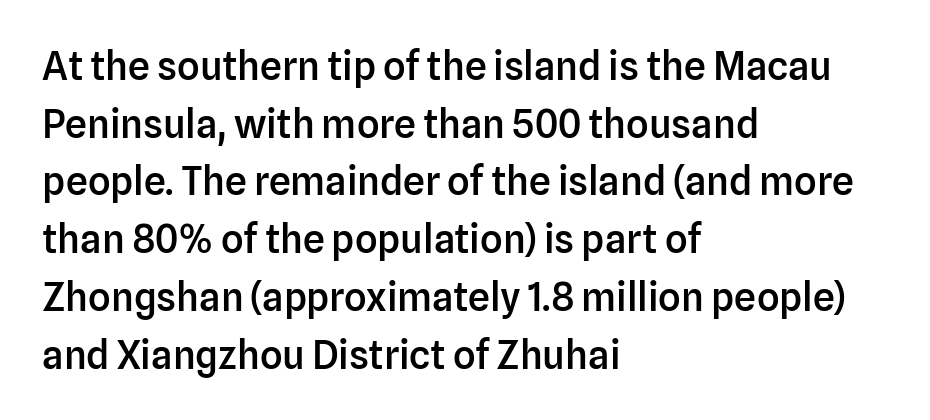
Q: Is the text bold? A: Semi-bold.
Q: Is the text italic (slanted)? A: No, it is upright.
Q: Is the typeface a serif or a sans-serif typeface? A: Sans-serif.
Q: Is the text underlined? A: No.
Q: How is the paragraph aligned? A: Left-aligned.
Q: Is the spacing between letters normal or unusually wide? A: Normal.
Q: Is the spacing between lines tight, normal or loose? A: Normal.
Q: Width (condensed, normal, or wide)? A: Normal.
Q: Stroke contrast? A: Low.
Q: x-height? A: Medium.
Q: Monospaced? A: No.
